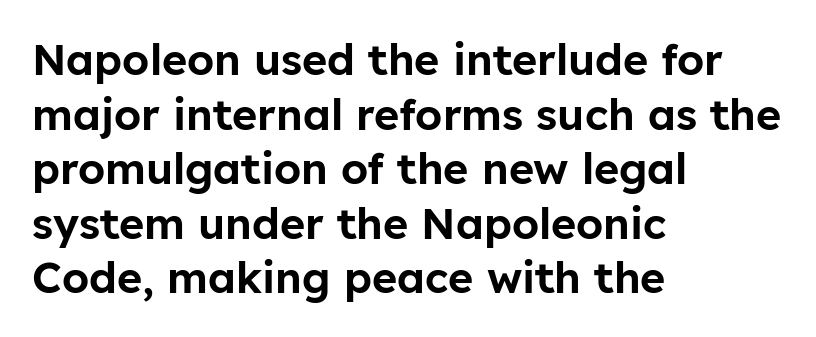
The passage shown is typed in a proportional face where columns would drift. This is roman type, the default non-slanted kind. Nothing unusual about the tracking: characters are spaced as the font intends. Regarding serifs, this sample does without them. Words float on clear page, feet unadorned. The lines in this sample share a left origin and differ only in where they stop.
